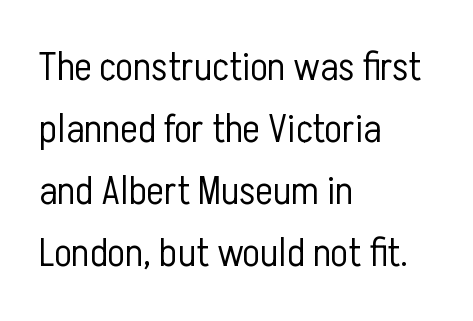
The image shows 41 px light, condensed sans-serif type, upright; set left-aligned, normal line spacing (1.51x), normal letter spacing, not underlined; low stroke contrast and a medium x-height.
